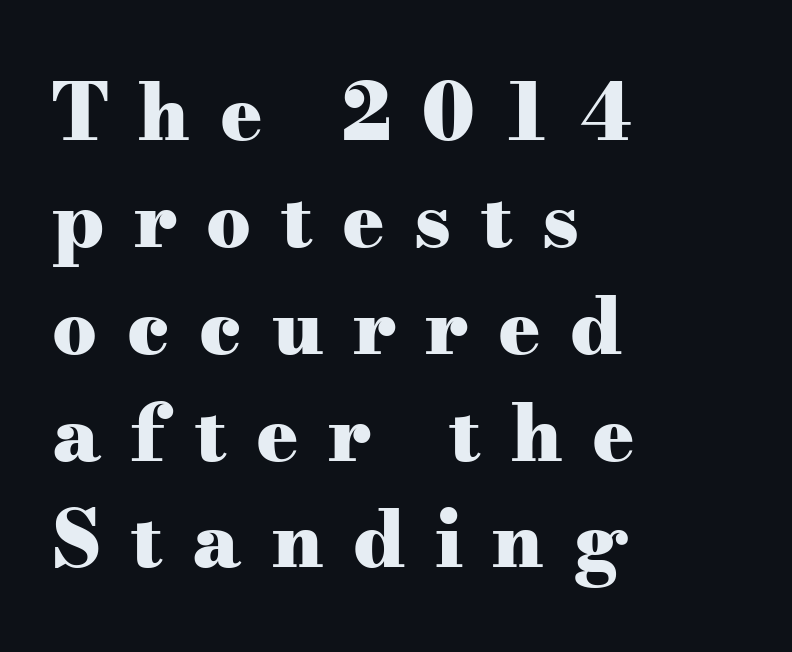
Glyph-to-glyph distance is far greater than everyday printed text. Rows of type keep a routine distance in the vertical direction. This is heavy type, rendered in bold. Character widths vary here, with narrow letters taking less room than wide ones.
